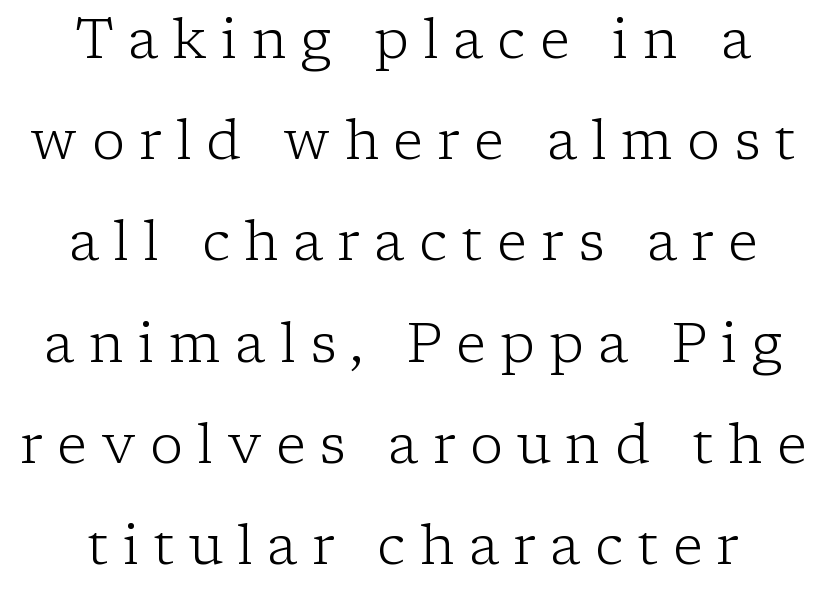
{"serif": "yes", "italic": "no", "bold": "no", "weight": "light", "width": "normal", "stroke_contrast": "low", "x_height": "medium", "monospaced": "no", "underline": "no", "line_spacing_ratio": 1.84, "letter_spacing": "wide", "letter_spacing_em": 0.26, "glyph_px": 55}
